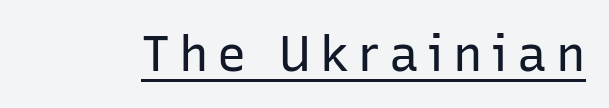
Q: Is the text bold? A: No.
Q: Is the text italic (slanted)? A: No, it is upright.
Q: Is the typeface a serif or a sans-serif typeface? A: Sans-serif.
Q: Is the text underlined? A: Yes.
Q: Width (condensed, normal, or wide)? A: Normal.
Q: Stroke contrast? A: Low.
Q: x-height? A: Medium.
Q: Monospaced? A: No.
